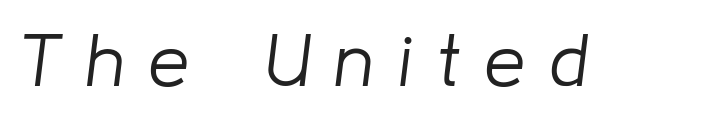
Nothing heavy about these letters — not bold at all. Would a proofreader flag this as italicized? Yes. Each letter keeps its own natural width here, so spacing adapts to shape. The type is letterspaced generously, with wide tracking. The glyphs are unaccompanied by any horizontal stroke below them.
